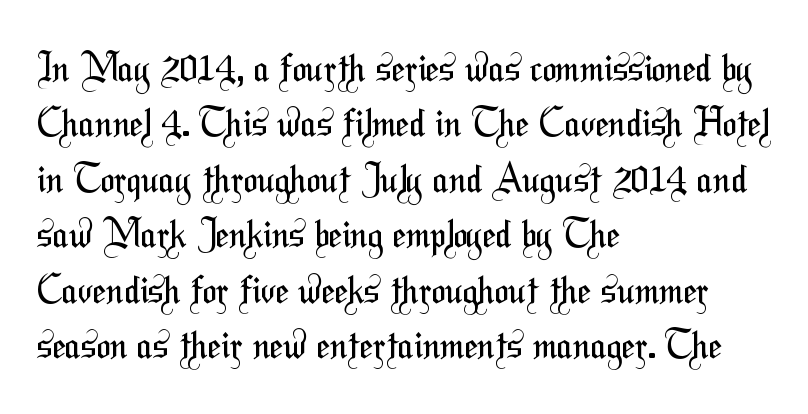
Q: Is the text bold? A: No.
Q: Is the typeface a serif or a sans-serif typeface? A: Sans-serif.
Q: Is the text underlined? A: No.
Q: How is the paragraph aligned? A: Left-aligned.
Q: Is the spacing between letters normal or unusually wide? A: Normal.
Q: Is the spacing between lines tight, normal or loose? A: Normal.
Q: Width (condensed, normal, or wide)? A: Condensed.
Q: Stroke contrast? A: Medium.
Q: x-height? A: Medium.
Q: Monospaced? A: No.
